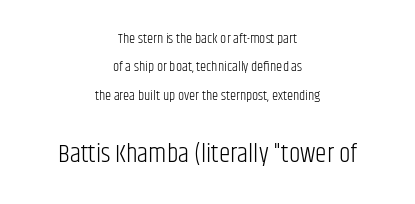
Q: Is the text bold? A: No.
Q: Is the text italic (slanted)? A: No, it is upright.
Q: Is the text underlined? A: No.
Q: How is the paragraph aligned? A: Centered.
Q: Is the spacing between letters normal or unusually wide? A: Normal.
Q: Is the spacing between lines tight, normal or loose? A: Loose.
Q: Which block of text is set in a larger size, the first (top) or the second (bottom)? A: The second (bottom) one.
